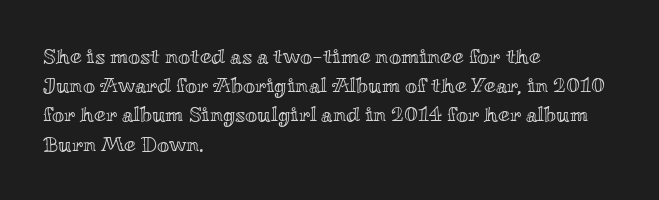
Q: Is the text italic (slanted)? A: No, it is upright.
Q: Is the text underlined? A: No.
Q: How is the paragraph aligned? A: Left-aligned.
Q: Is the spacing between letters normal or unusually wide? A: Normal.
Q: Is the spacing between lines tight, normal or loose? A: Normal.
